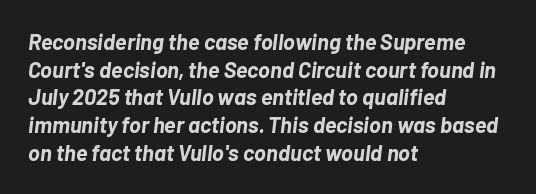
Q: Is the text bold? A: Yes.
Q: Is the text italic (slanted)? A: Yes, it leans right by about 7 degrees.
Q: Is the text underlined? A: No.
Q: How is the paragraph aligned? A: Left-aligned.
Q: Is the spacing between letters normal or unusually wide? A: Normal.
Q: Is the spacing between lines tight, normal or loose? A: Normal.
